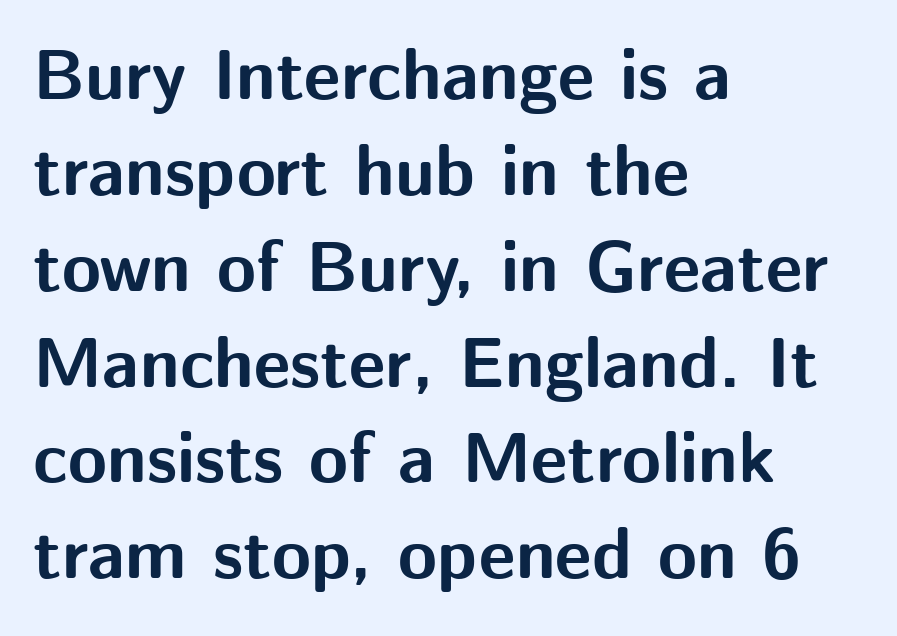
{"serif": "no", "italic": "no", "bold": "yes", "weight": "bold", "width": "normal", "stroke_contrast": "medium", "x_height": "medium", "monospaced": "no", "underline": "no", "align": "left", "line_spacing": "normal", "line_spacing_ratio": 1.35, "letter_spacing": "normal", "letter_spacing_em": 0.0, "glyph_px": 71}
